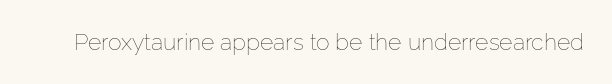
The type is set solid horizontally, with unmodified tracking. Words float on clear page, feet unadorned. A quiet, ordinary-to-light weight characterises the typeface. The type sits square on the baseline with zero lean.
